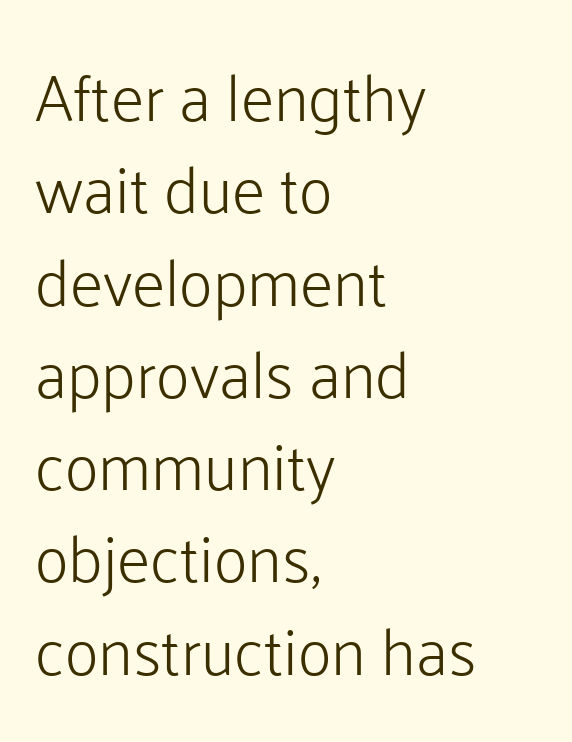
{"serif": "no", "italic": "no", "bold": "no", "weight": "light", "width": "normal", "stroke_contrast": "low", "x_height": "medium", "monospaced": "no", "underline": "no", "align": "left", "line_spacing": "normal", "line_spacing_ratio": 1.42, "letter_spacing": "normal", "letter_spacing_em": 0.0, "glyph_px": 65}
